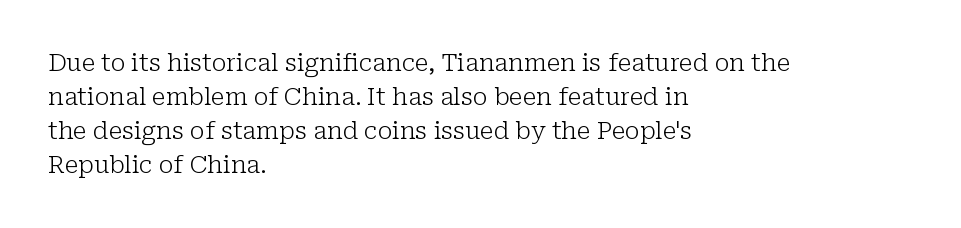
Just letters on the line, the space beneath them empty. The lines sit at an ordinary, default distance from one another. Reading down the block, your eye returns to a fixed left position each line. Think standard paragraph weight, or any step lighter than that.
